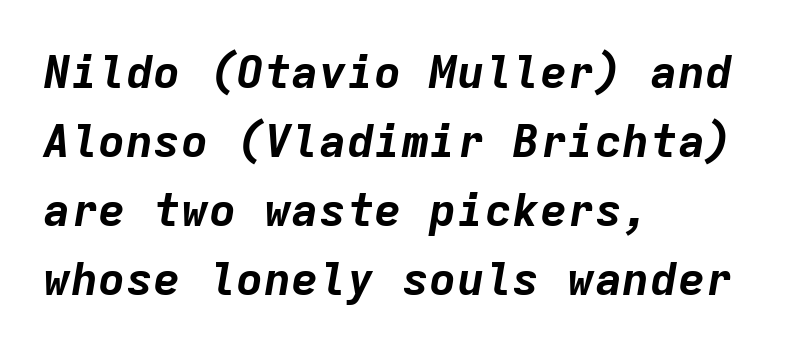
Nobody touched the tracking dial on this one. Quick note: underline off. One glance says typical: line gaps are just what's usual. The compositor pushed each line to the left boundary. In terms of posture, this sample is oblique. Notice how thick the strokes are: this is what a full bold looks like.
